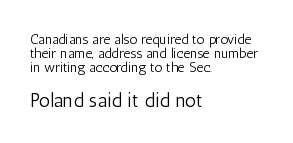
{"italic": "no", "bold": "no", "underline": "no", "align": "left", "line_spacing": "tight", "line_spacing_ratio": 1.0, "letter_spacing": "normal", "letter_spacing_em": 0.0, "larger_block": "second", "size_ratio": 1.43, "glyph_px": 20}
